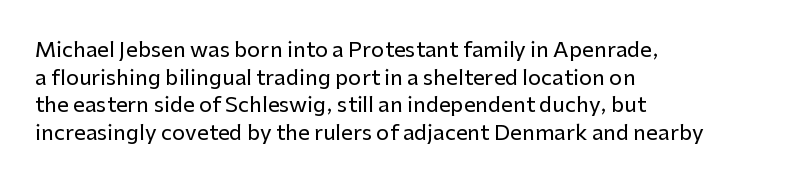
Q: Is the text italic (slanted)? A: No, it is upright.
Q: Is the text underlined? A: No.
Q: How is the paragraph aligned? A: Left-aligned.
Q: Is the spacing between letters normal or unusually wide? A: Normal.
Q: Is the spacing between lines tight, normal or loose? A: Normal.
